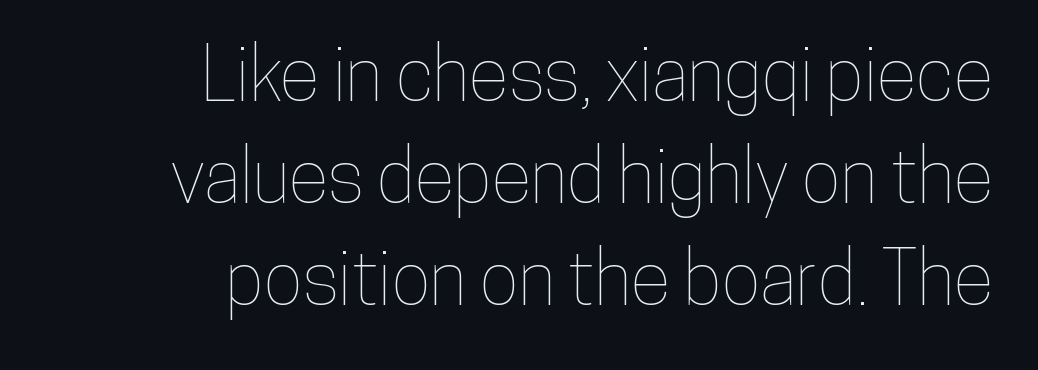
{"italic": "no", "width": "condensed", "stroke_contrast": "low", "x_height": "medium", "monospaced": "no", "underline": "no", "align": "right", "line_spacing": "normal", "line_spacing_ratio": 1.38, "letter_spacing": "normal", "letter_spacing_em": 0.0, "glyph_px": 74}
